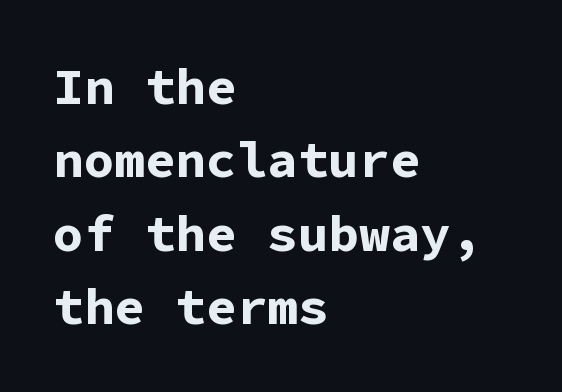
{"serif": "no", "italic": "no", "bold": "yes", "weight": "bold", "width": "normal", "stroke_contrast": "low", "x_height": "medium", "monospaced": "yes", "underline": "no", "align": "left", "line_spacing": "normal", "line_spacing_ratio": 1.44, "letter_spacing": "normal", "letter_spacing_em": 0.0, "glyph_px": 51}
